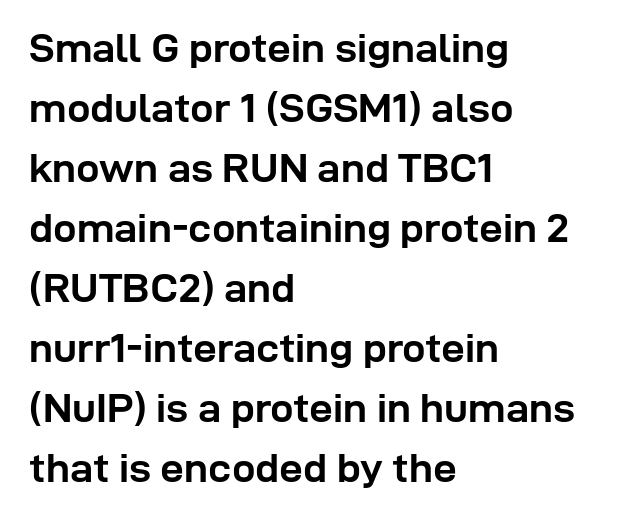
Notice how the stems are strictly vertical — no italics here. The passage shown stacks its lines at a standard gap. Nothing unusual about the tracking: characters are spaced as the font intends. Nope, no serifs anywhere on these letters. Check under the words: just untouched page.
